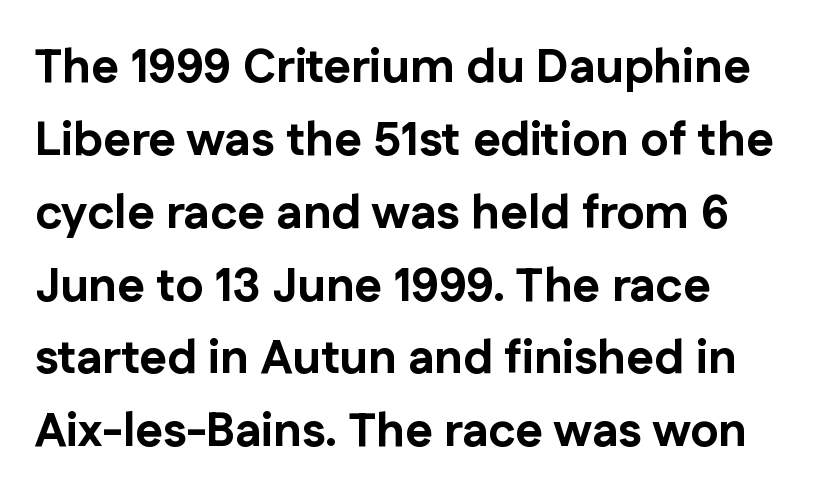
The image shows 47 px bold sans-serif type, upright; set left-aligned, normal line spacing (1.55x), normal letter spacing, not underlined; low stroke contrast and a medium x-height.
